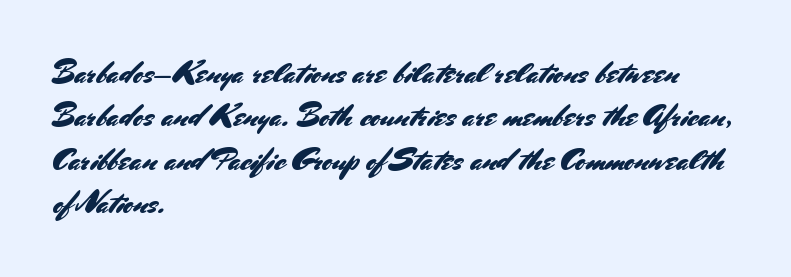
{"serif": "no", "width": "normal", "stroke_contrast": "medium", "x_height": "small", "monospaced": "no", "underline": "no", "align": "left", "line_spacing": "normal", "line_spacing_ratio": 1.4, "letter_spacing": "normal", "letter_spacing_em": 0.0, "glyph_px": 31}
